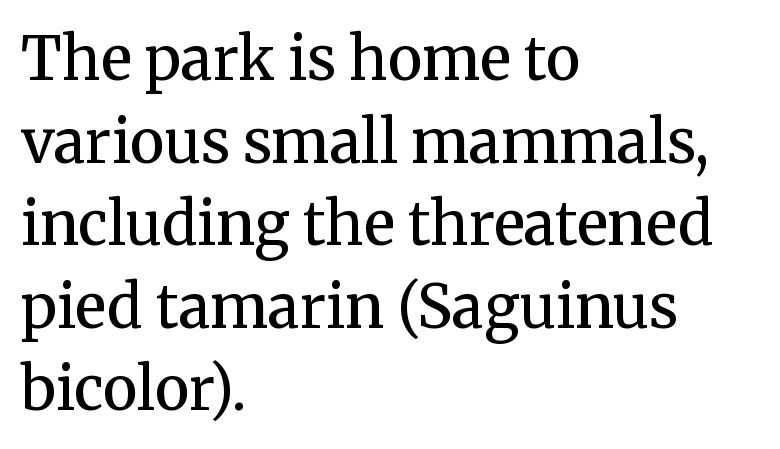
The image shows 59 px semibold serif type, upright; set left-aligned, normal line spacing (1.4x), normal letter spacing, not underlined; medium stroke contrast and a medium x-height.
